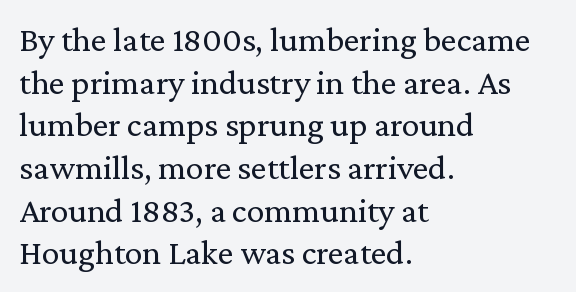
{"serif": "yes", "italic": "no", "bold": "no", "weight": "regular", "width": "normal", "stroke_contrast": "low", "x_height": "medium", "monospaced": "no", "underline": "no", "align": "left", "line_spacing_ratio": 1.22, "letter_spacing": "normal", "letter_spacing_em": 0.0, "glyph_px": 35}
